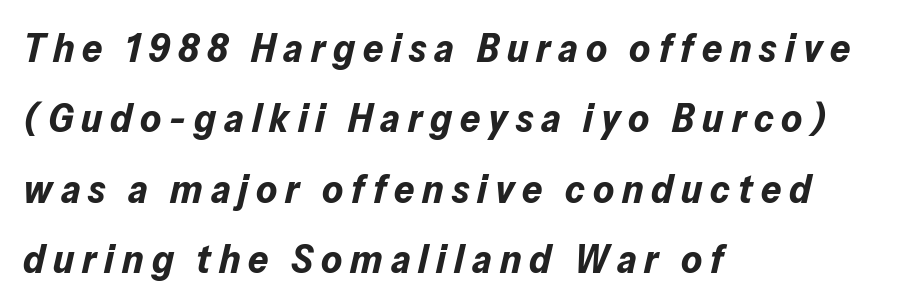
{"italic": "yes", "lean": "right", "slant_degrees": 13, "bold": "yes", "weight": "bold", "width": "normal", "stroke_contrast": "low", "x_height": "medium", "monospaced": "no", "underline": "no", "align": "left", "line_spacing_ratio": 1.76, "letter_spacing": "wide", "letter_spacing_em": 0.2, "glyph_px": 40}
